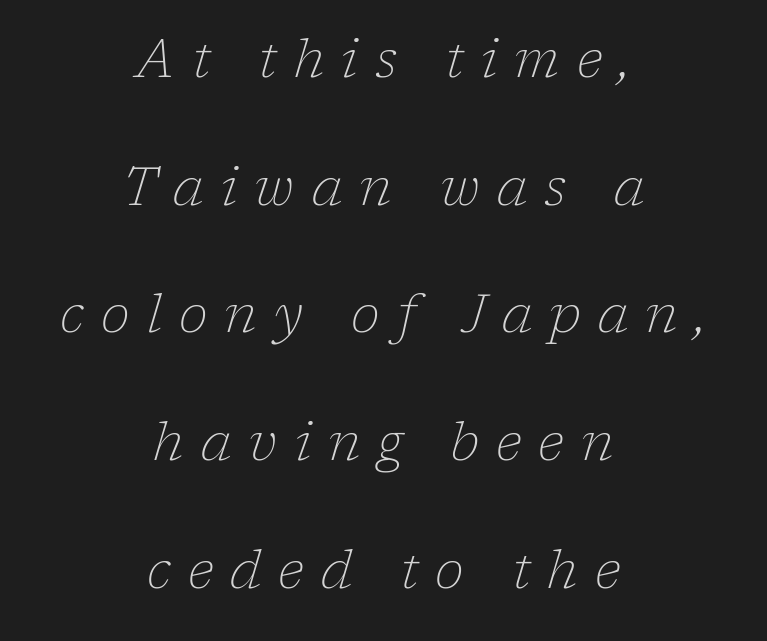
Q: Is the text bold? A: No.
Q: Is the text italic (slanted)? A: Yes, it leans right by about 17 degrees.
Q: Is the typeface a serif or a sans-serif typeface? A: Serif.
Q: Is the text underlined? A: No.
Q: How is the paragraph aligned? A: Centered.
Q: Is the spacing between letters normal or unusually wide? A: Unusually wide.
Q: Is the spacing between lines tight, normal or loose? A: Loose.
Q: Width (condensed, normal, or wide)? A: Normal.
Q: Stroke contrast? A: Low.
Q: x-height? A: Medium.
Q: Monospaced? A: No.
